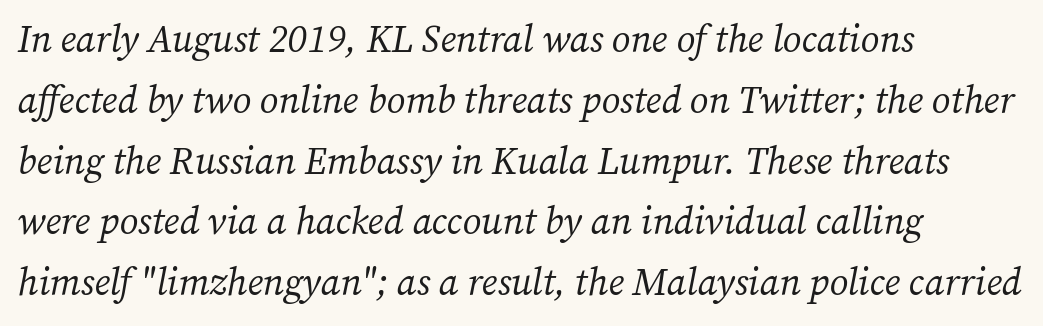
Observe the ordinary spacing: letters are neighbours, not strangers. Typeset ragged right — the left edge is the straight one. Descenders are the only things crossing below the line. These glyphs show unthickened strokes, regular width or finer. Quick note: interline space is typical.
